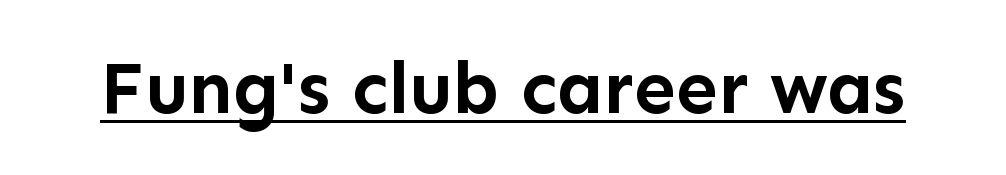
These words are printed bold, with thick strokes throughout. Is this a fixed-width face? No — the glyphs have proportional, varying widths. Rendered with straight, roman letterforms. The passage shown is typeset with a sans-serif family.
